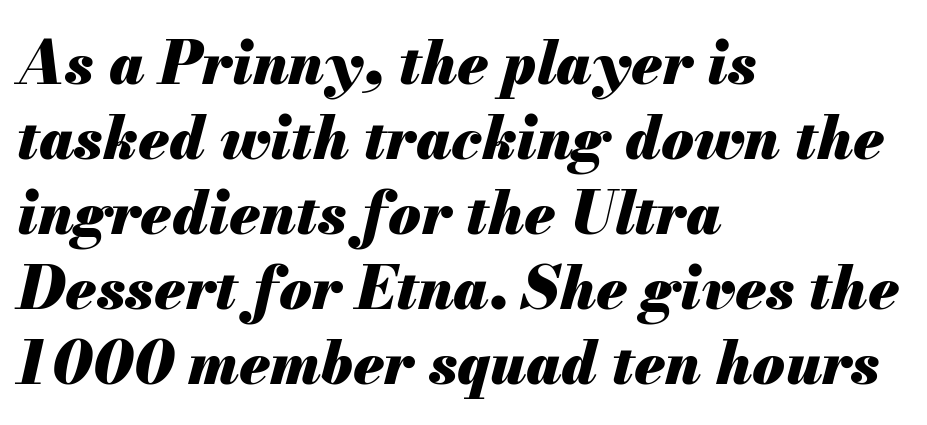
The image shows 59 px heavy type, italic (leaning right); set left-aligned, normal line spacing (1.27x), normal letter spacing, not underlined; medium stroke contrast and a small x-height.
